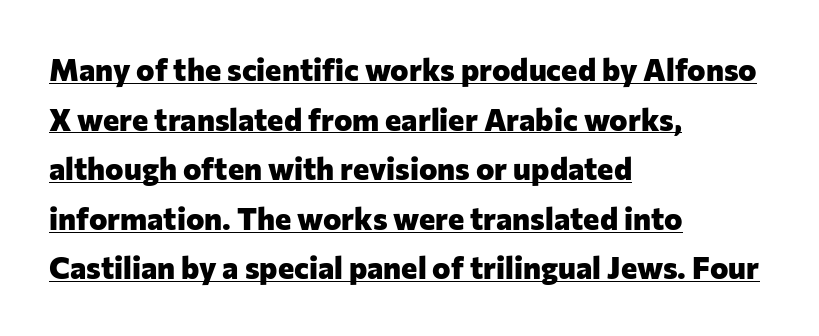
The image shows 31 px heavy sans-serif type, upright; set left-aligned, normal line spacing (1.6x), normal letter spacing, underlined; low stroke contrast and a medium x-height.
